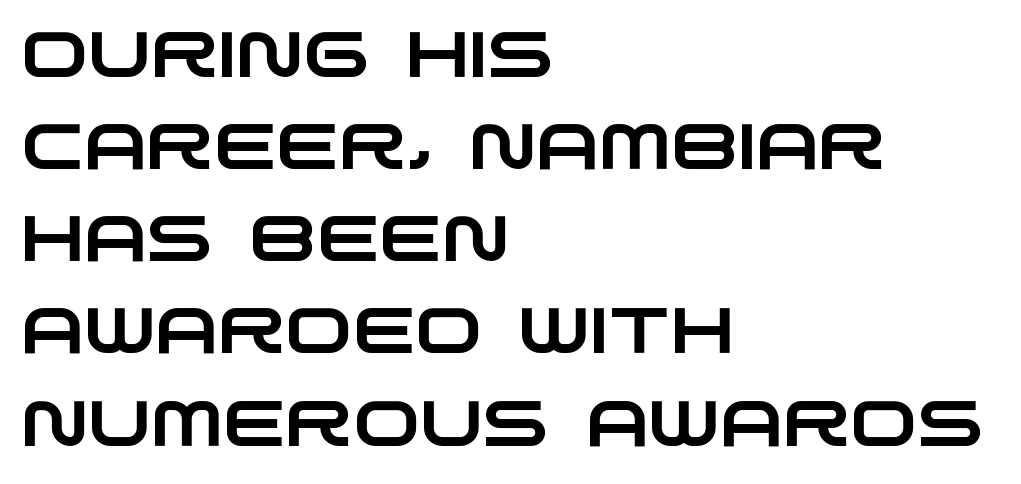
The image shows 64 px wide sans-serif type; set left-aligned, normal line spacing (1.44x), normal letter spacing, not underlined; low stroke contrast and a large x-height.
